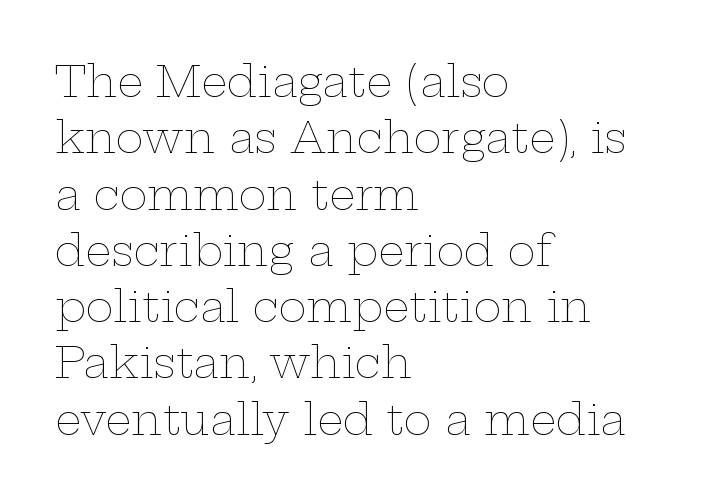
The image shows 42 px thin, wide type, upright; set left-aligned, normal line spacing (1.34x), normal letter spacing, not underlined; low stroke contrast and a medium x-height.
